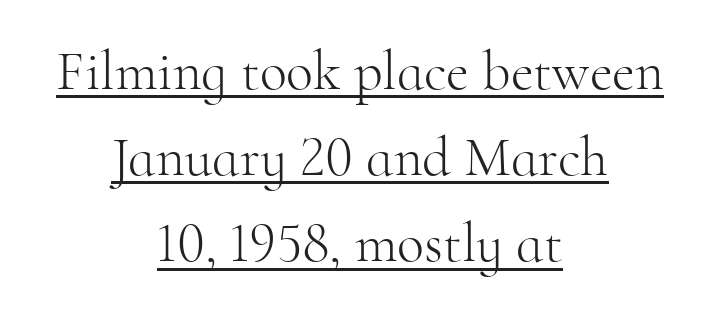
A typesetter would call this proportional, since set widths differ per character. The letters stand straight up with perfectly vertical stems. Is the stroke heavy? The answer is a plain regular-or-lighter. Interline gaps are of average width in this sample.
